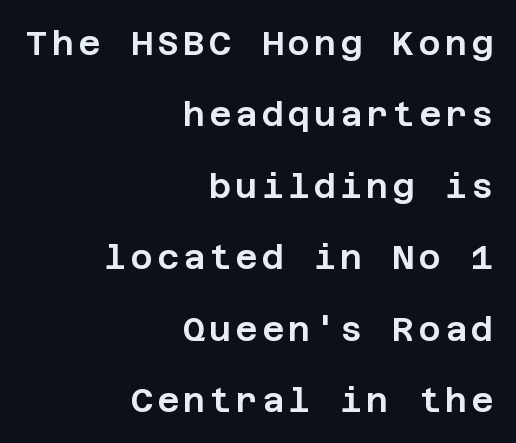
Q: Is the text italic (slanted)? A: No, it is upright.
Q: Is the typeface a serif or a sans-serif typeface? A: Sans-serif.
Q: Is the text underlined? A: No.
Q: How is the paragraph aligned? A: Right-aligned.
Q: Is the spacing between lines tight, normal or loose? A: Loose.
Q: Width (condensed, normal, or wide)? A: Normal.
Q: Stroke contrast? A: Low.
Q: x-height? A: Large.
